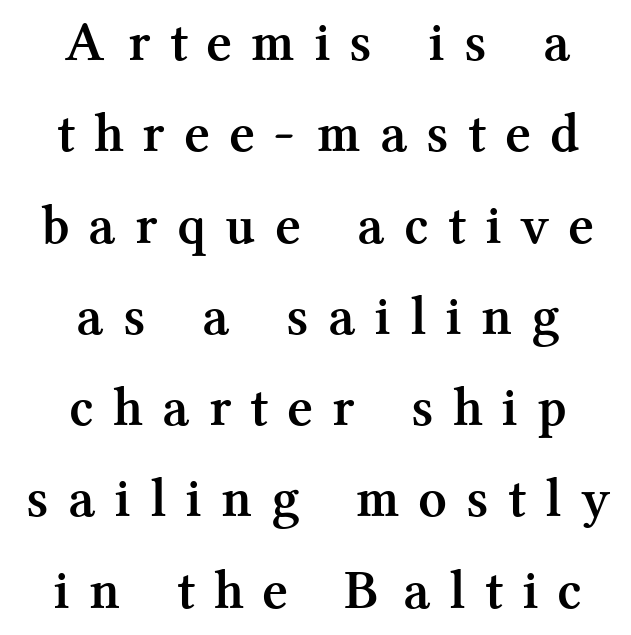
Q: Is the text bold? A: Yes.
Q: Is the text italic (slanted)? A: No, it is upright.
Q: Is the typeface a serif or a sans-serif typeface? A: Serif.
Q: Is the text underlined? A: No.
Q: How is the paragraph aligned? A: Centered.
Q: Is the spacing between letters normal or unusually wide? A: Unusually wide.
Q: Is the spacing between lines tight, normal or loose? A: Normal.
Q: Width (condensed, normal, or wide)? A: Normal.
Q: Stroke contrast? A: Medium.
Q: x-height? A: Medium.
Q: Monospaced? A: No.
